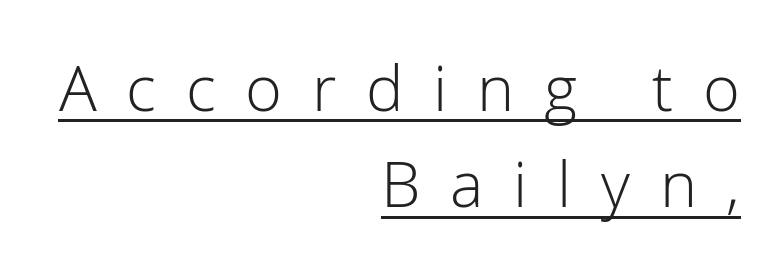
It's the straight-up-and-down kind of type. Is this a sans? Yes — the strokes have no serifs. Glyph-to-glyph distance is far greater than everyday printed text. Horizontal alignment here is rightward, an uncommon choice for prose. This rendering features underlined lettering.
